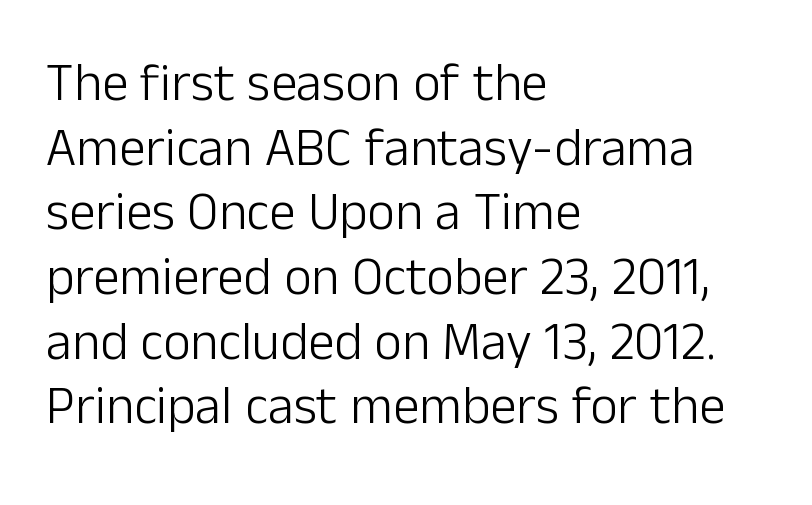
{"serif": "no", "italic": "no", "bold": "no", "weight": "light", "width": "normal", "stroke_contrast": "low", "x_height": "medium", "monospaced": "no", "underline": "no", "align": "left", "line_spacing_ratio": 1.22, "letter_spacing": "normal", "letter_spacing_em": 0.0, "glyph_px": 53}
